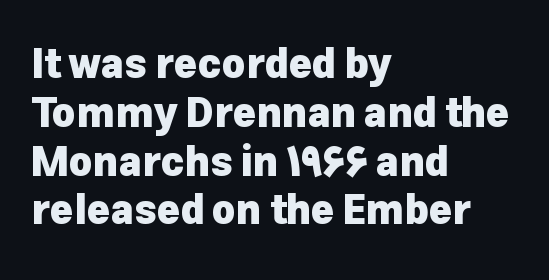
The image shows 40 px heavy sans-serif type, upright; set left-aligned, line spacing 1.22x, normal letter spacing, not underlined; low stroke contrast and a medium x-height.
